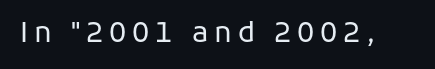
{"serif": "no", "italic": "no", "bold": "no", "weight": "regular", "width": "normal", "stroke_contrast": "low", "x_height": "medium", "monospaced": "no", "underline": "no", "letter_spacing": "wide", "letter_spacing_em": 0.21, "glyph_px": 28}
